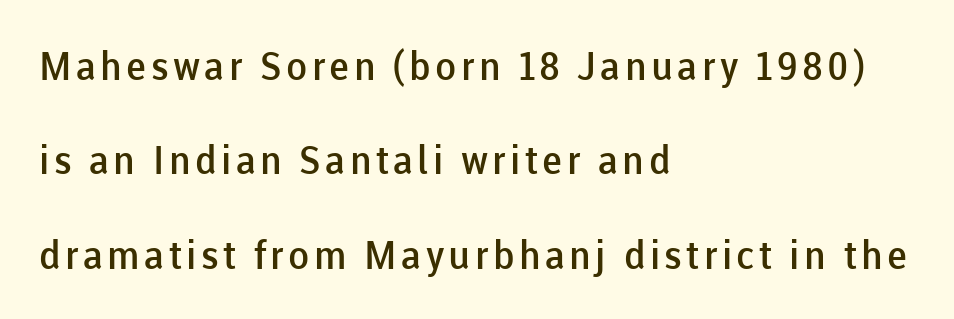
The image shows 39 px semibold sans-serif type, upright; set left-aligned, loose line spacing (2.42x), not underlined; low stroke contrast and a medium x-height.
